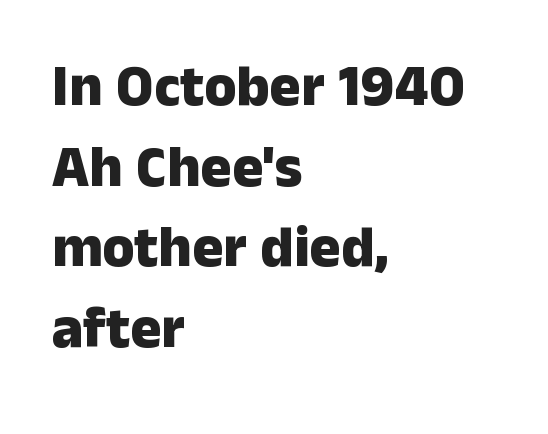
If you drew a line through each stem, it would be perfectly vertical. The gap between lines stays unmarked. In CSS terms this would be text-align: left. Does the leading feel generous? No, just average.
